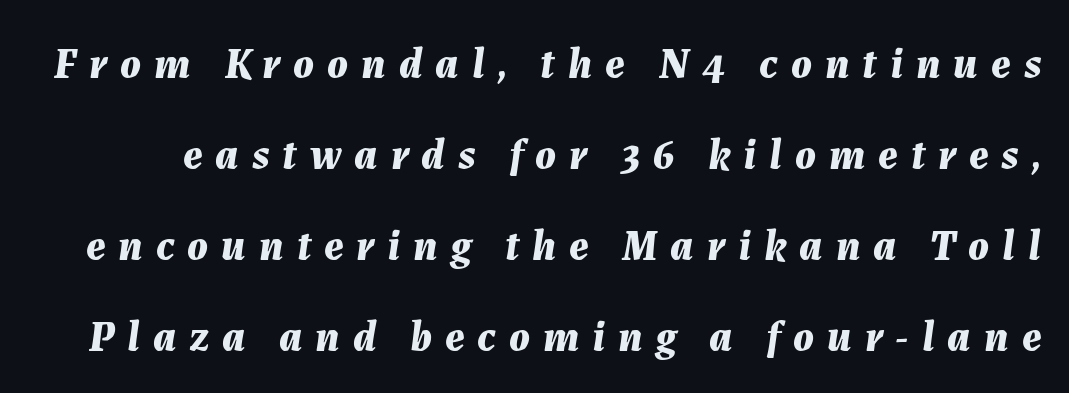
{"italic": "yes", "lean": "right", "slant_degrees": 7, "bold": "yes", "weight": "bold", "width": "normal", "stroke_contrast": "medium", "x_height": "medium", "monospaced": "no", "underline": "no", "line_spacing": "loose", "line_spacing_ratio": 2.12, "letter_spacing": "wide", "letter_spacing_em": 0.3, "glyph_px": 43}
